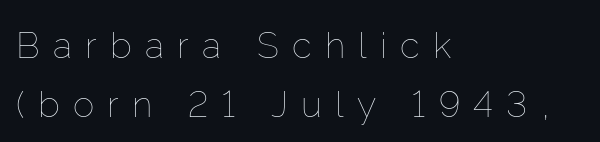
{"italic": "no", "bold": "no", "weight": "thin", "width": "normal", "stroke_contrast": "low", "x_height": "medium", "monospaced": "no", "underline": "no", "align": "left", "line_spacing": "normal", "line_spacing_ratio": 1.63, "letter_spacing": "wide", "letter_spacing_em": 0.37, "glyph_px": 36}
